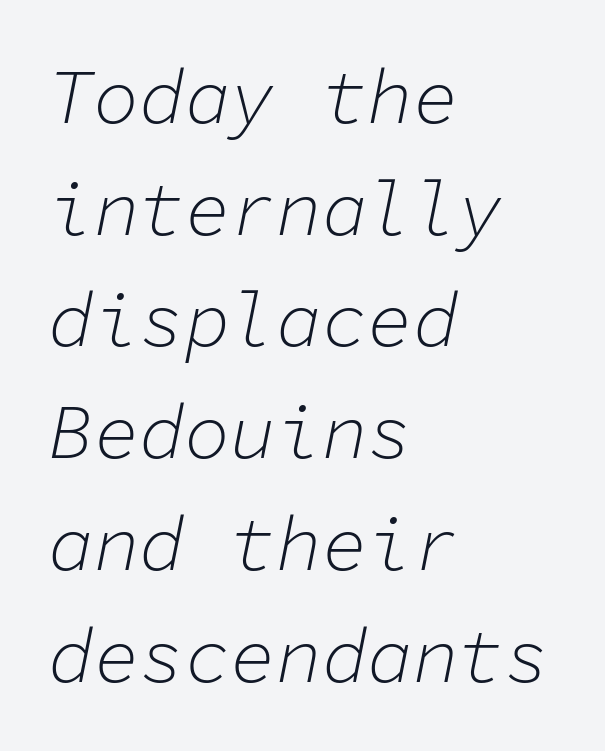
{"italic": "yes", "lean": "right", "slant_degrees": 11, "bold": "no", "weight": "light", "width": "normal", "stroke_contrast": "low", "x_height": "medium", "monospaced": "yes", "underline": "no", "align": "left", "line_spacing": "normal", "line_spacing_ratio": 1.47, "letter_spacing": "normal", "letter_spacing_em": 0.0, "glyph_px": 76}
